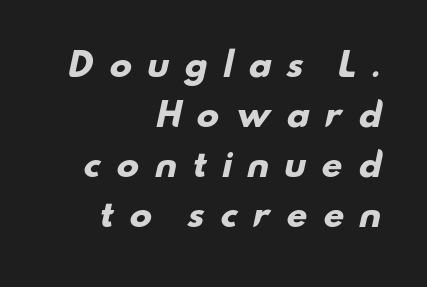
The image shows 33 px heavy, wide sans-serif type; set right-aligned, normal line spacing (1.52x), unusually wide letter spacing (+0.43 em), not underlined; low stroke contrast and a small x-height.
